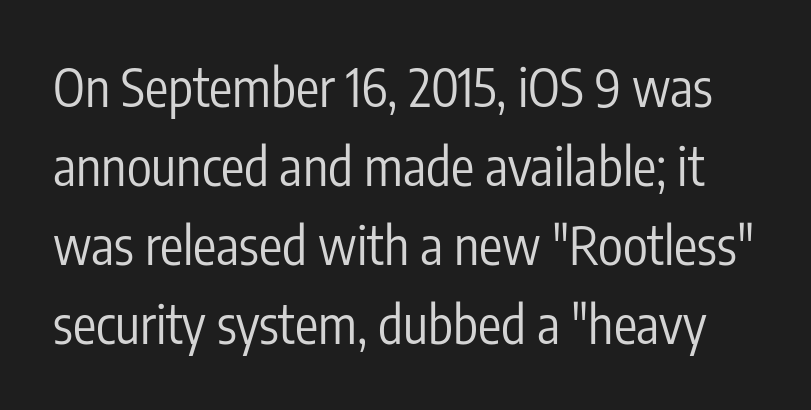
Q: Is the text bold? A: No.
Q: Is the text italic (slanted)? A: No, it is upright.
Q: Is the typeface a serif or a sans-serif typeface? A: Sans-serif.
Q: Is the text underlined? A: No.
Q: Is the spacing between letters normal or unusually wide? A: Normal.
Q: Is the spacing between lines tight, normal or loose? A: Normal.
Q: Width (condensed, normal, or wide)? A: Condensed.
Q: Stroke contrast? A: Low.
Q: x-height? A: Medium.
Q: Monospaced? A: No.
